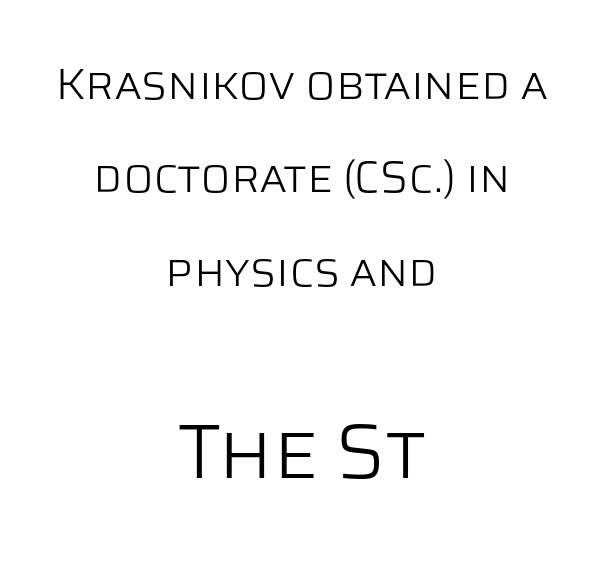
Is there much room between lines? Yes — plenty of vertical air separates them. The horizontal fit of the characters is conventional and even. The second block has been scaled up relative to the first. Rule under the text: the space is simply empty. Is the stroke heavy? The answer is a plain regular-or-lighter.
